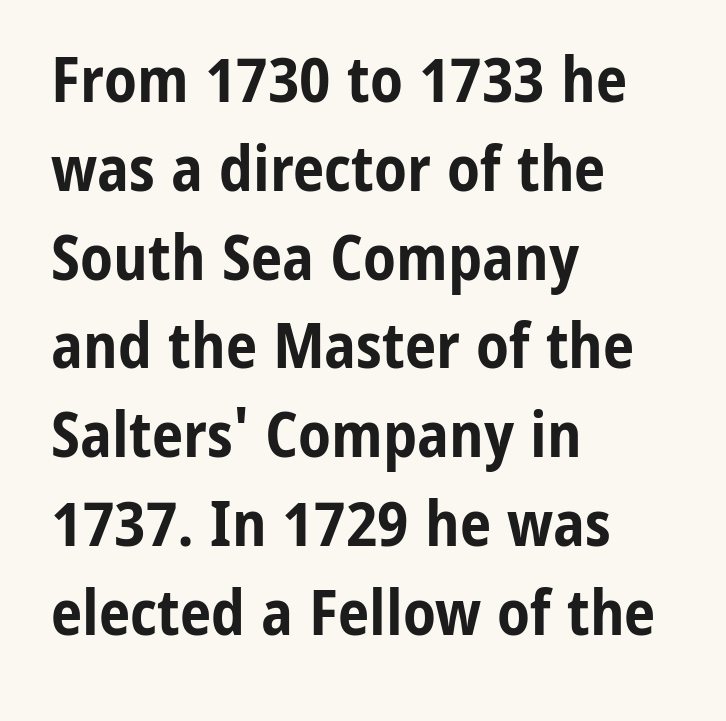
The image shows 63 px bold, condensed sans-serif type, upright; set left-aligned, normal line spacing (1.41x), normal letter spacing, not underlined; low stroke contrast and a medium x-height.
